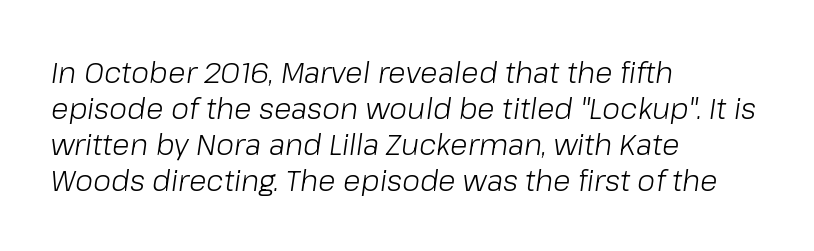
Q: Is the text bold? A: No.
Q: Is the text italic (slanted)? A: Yes, it leans right by about 8 degrees.
Q: Is the text underlined? A: No.
Q: How is the paragraph aligned? A: Left-aligned.
Q: Is the spacing between letters normal or unusually wide? A: Normal.
Q: Width (condensed, normal, or wide)? A: Normal.
Q: Stroke contrast? A: Low.
Q: x-height? A: Medium.
Q: Monospaced? A: No.
